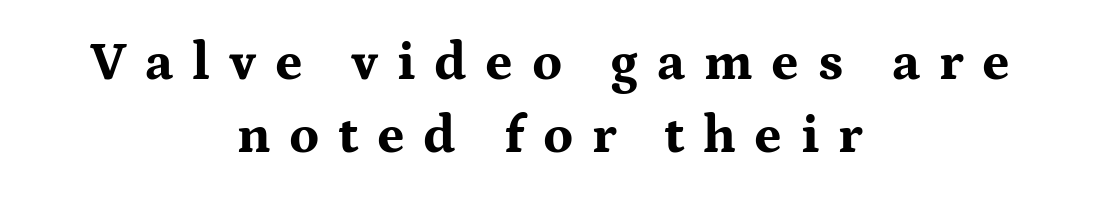
This sample uses an upright cut, with every glyph sitting square on the baseline. The whitespace from short lines is split evenly between both sides. Emphasis by weight is at full strength: bold. A typesetter would call this leading conventional body-copy spacing. The glyphs are unaccompanied by any horizontal stroke below them. The rendering uses natural spacing where letterforms have individual widths.
